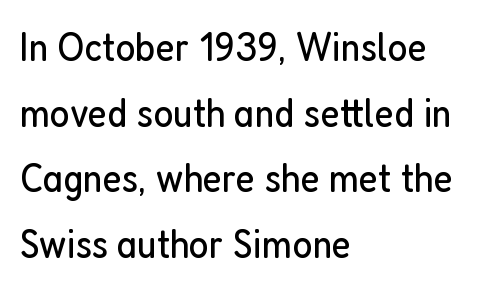
{"serif": "no", "italic": "no", "bold": "no", "weight": "regular", "width": "condensed", "stroke_contrast": "low", "x_height": "medium", "monospaced": "no", "underline": "no", "align": "left", "line_spacing": "normal", "line_spacing_ratio": 1.56, "letter_spacing": "normal", "letter_spacing_em": 0.0, "glyph_px": 42}
